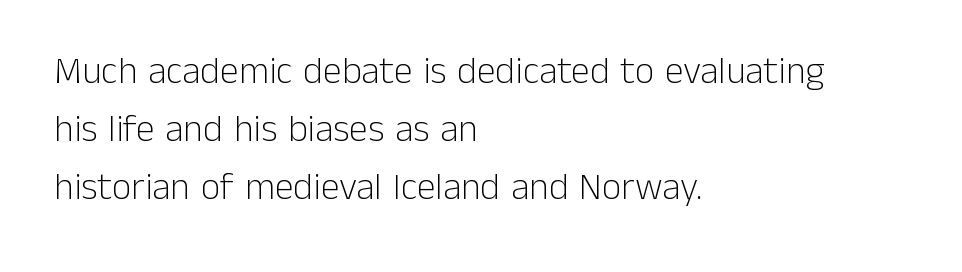
{"serif": "no", "italic": "no", "bold": "no", "weight": "light", "width": "normal", "stroke_contrast": "low", "x_height": "medium", "monospaced": "no", "underline": "no", "align": "left", "line_spacing": "normal", "line_spacing_ratio": 1.53, "letter_spacing": "normal", "letter_spacing_em": 0.0, "glyph_px": 38}
